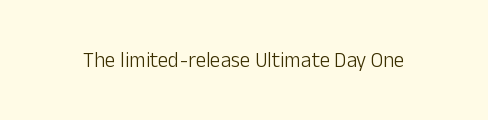
The image shows 21 px text type, upright; set normal letter spacing, not underlined.
